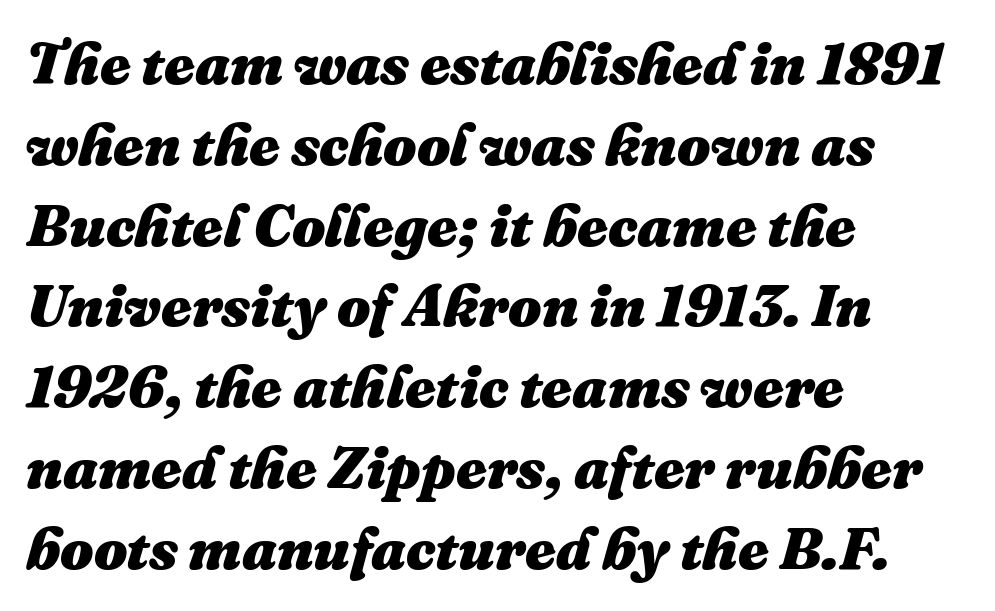
The image shows 59 px heavy type, italic (leaning right); set left-aligned, normal line spacing (1.37x), normal letter spacing, not underlined; medium stroke contrast and a medium x-height.
